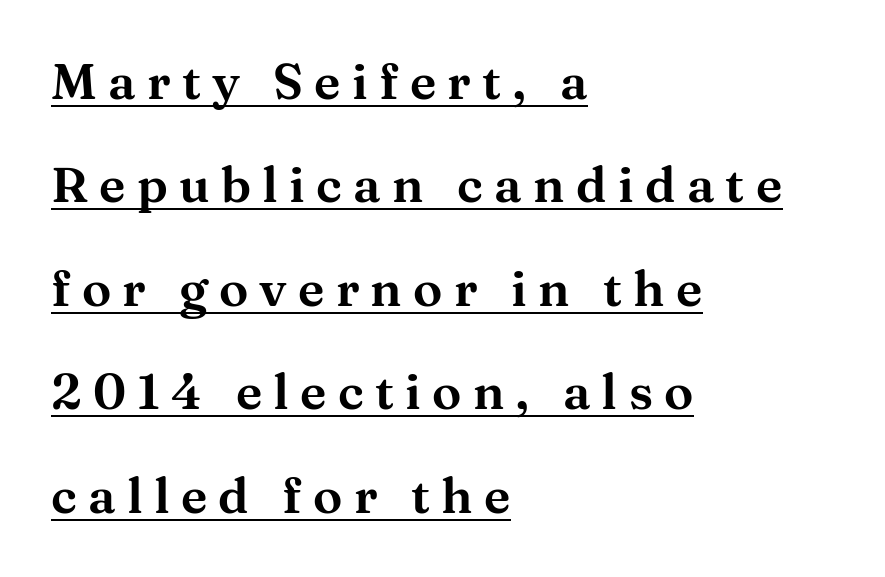
Q: Is the text italic (slanted)? A: No, it is upright.
Q: Is the typeface a serif or a sans-serif typeface? A: Serif.
Q: Is the text underlined? A: Yes.
Q: How is the paragraph aligned? A: Left-aligned.
Q: Is the spacing between letters normal or unusually wide? A: Unusually wide.
Q: Is the spacing between lines tight, normal or loose? A: Loose.
Q: Width (condensed, normal, or wide)? A: Wide.
Q: Stroke contrast? A: Medium.
Q: x-height? A: Medium.
Q: Monospaced? A: No.
